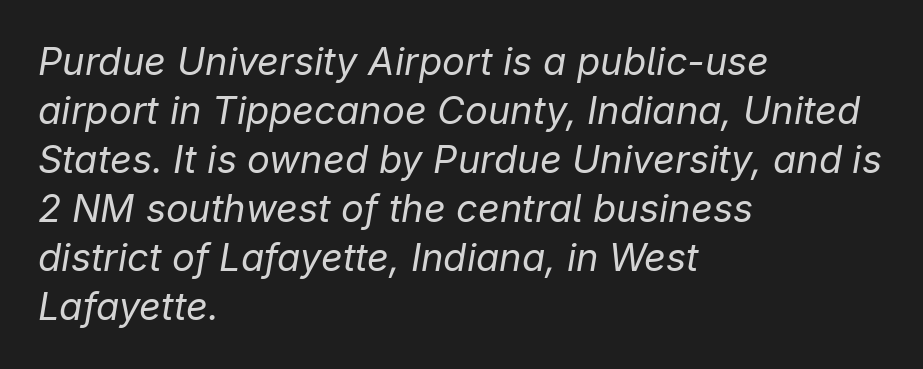
Q: Is the text bold? A: No.
Q: Is the text italic (slanted)? A: Yes, it leans right by about 9 degrees.
Q: Is the text underlined? A: No.
Q: How is the paragraph aligned? A: Left-aligned.
Q: Is the spacing between letters normal or unusually wide? A: Normal.
Q: Is the spacing between lines tight, normal or loose? A: Normal.
Q: Width (condensed, normal, or wide)? A: Normal.
Q: Stroke contrast? A: Low.
Q: x-height? A: Medium.
Q: Monospaced? A: No.
